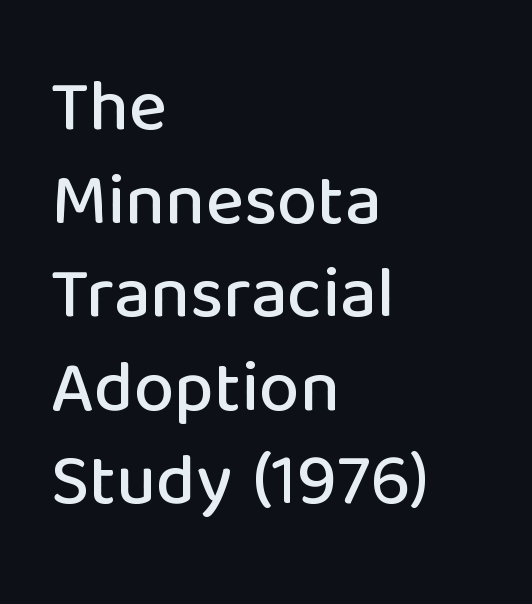
The image shows 72 px sans-serif type, upright; set left-aligned, normal line spacing (1.3x), normal letter spacing, not underlined; low stroke contrast and a medium x-height.
